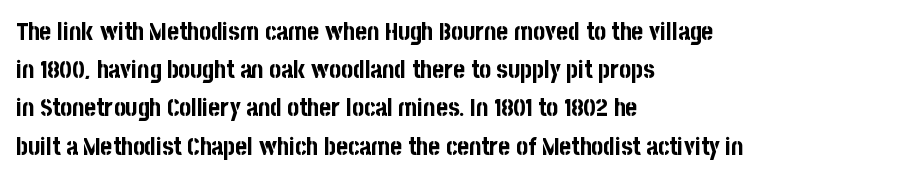
{"italic": "no", "bold": "yes", "underline": "no", "align": "left", "line_spacing": "normal", "line_spacing_ratio": 1.53, "letter_spacing": "normal", "letter_spacing_em": 0.0, "glyph_px": 25}
